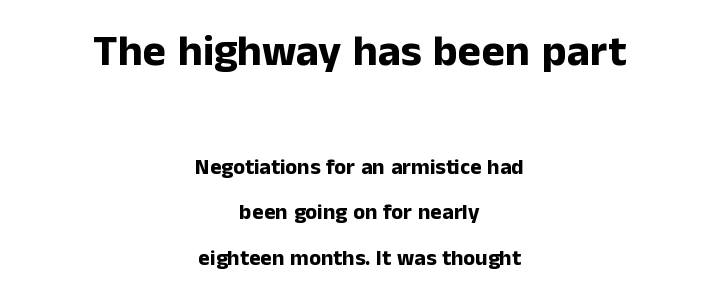
The image shows 44 px bold sans-serif type, upright; set centered, loose line spacing (2.05x), normal letter spacing, not underlined; the first (top) block is 2.0x larger; low stroke contrast and a medium x-height.
